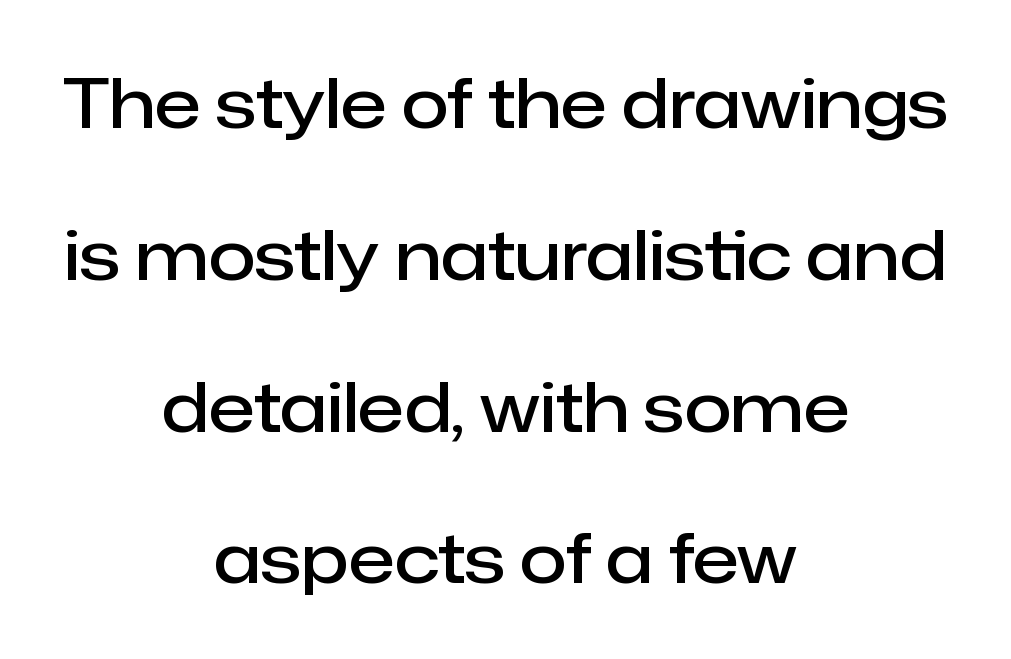
{"serif": "no", "italic": "no", "bold": "semi", "weight": "semibold", "width": "normal", "stroke_contrast": "low", "x_height": "medium", "monospaced": "no", "underline": "no", "align": "center", "line_spacing": "loose", "line_spacing_ratio": 2.2, "letter_spacing": "normal", "letter_spacing_em": 0.0, "glyph_px": 69}
